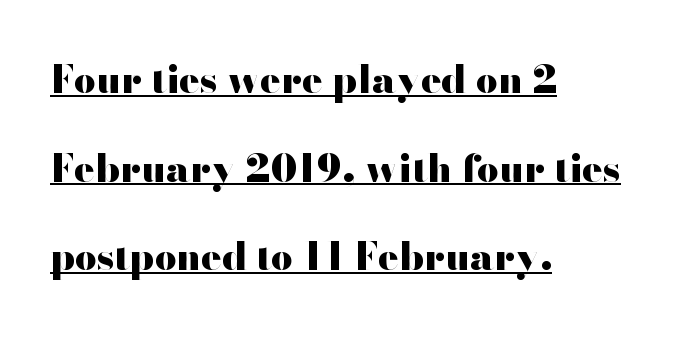
The ragged edge is on the right, which tells us the setting is flush left. Each line of the rendering has a horizontal stroke beneath the glyphs. The lettering stays uniformly vertical, giving the passage a roman look. How would I describe the line gaps? Wide and relaxed.
